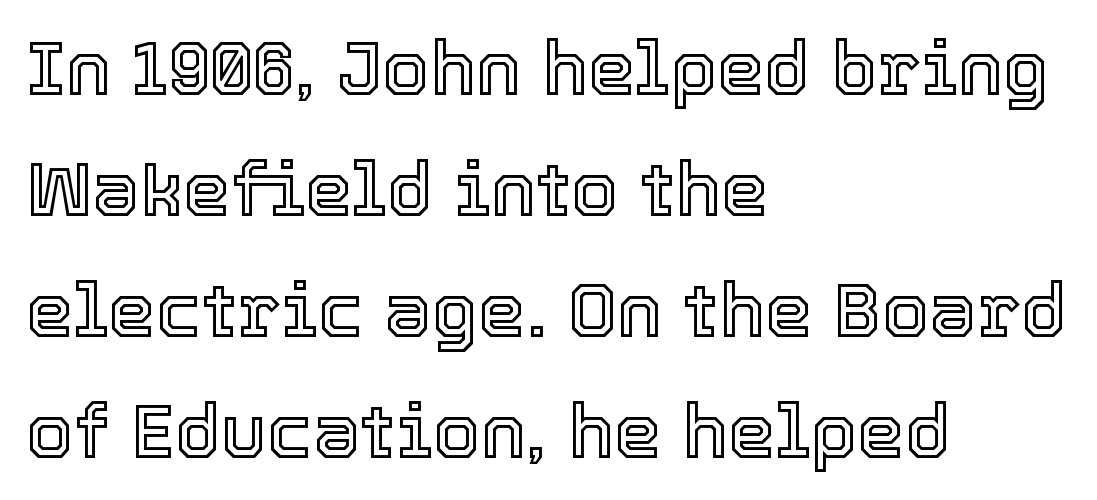
Q: Is the text italic (slanted)? A: No, it is upright.
Q: Is the text underlined? A: No.
Q: How is the paragraph aligned? A: Left-aligned.
Q: Is the spacing between letters normal or unusually wide? A: Normal.
Q: Is the spacing between lines tight, normal or loose? A: Normal.
Q: Width (condensed, normal, or wide)? A: Normal.
Q: x-height? A: Medium.
Q: Monospaced? A: No.
